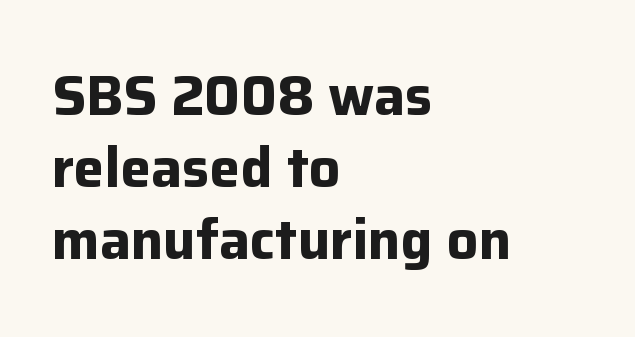
Q: Is the text bold? A: Yes.
Q: Is the text italic (slanted)? A: No, it is upright.
Q: Is the typeface a serif or a sans-serif typeface? A: Sans-serif.
Q: Is the text underlined? A: No.
Q: How is the paragraph aligned? A: Left-aligned.
Q: Is the spacing between letters normal or unusually wide? A: Normal.
Q: Is the spacing between lines tight, normal or loose? A: Normal.
Q: Width (condensed, normal, or wide)? A: Normal.
Q: Stroke contrast? A: Low.
Q: x-height? A: Medium.
Q: Monospaced? A: No.
